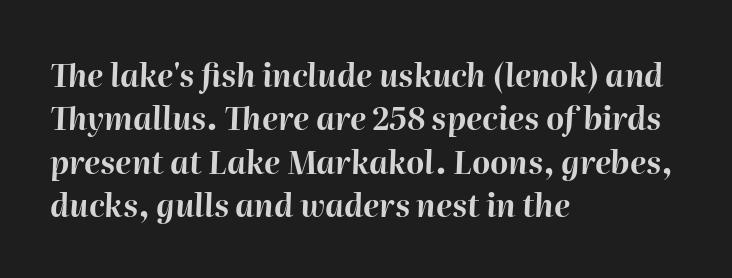
The image shows 31 px bold type, italic (leaning right); set left-aligned, normal line spacing (1.4x), normal letter spacing, not underlined; high stroke contrast and a medium x-height.
